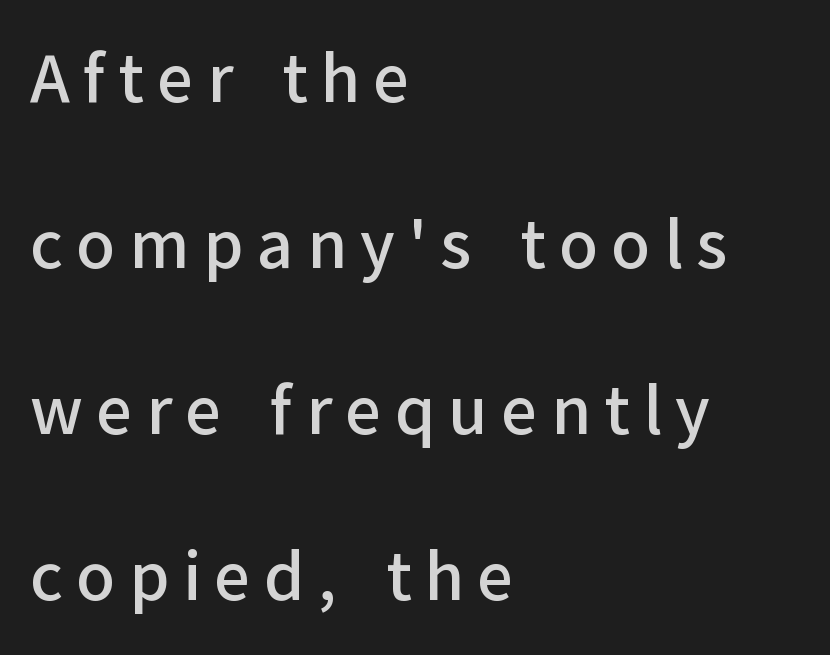
{"serif": "no", "italic": "no", "width": "normal", "stroke_contrast": "low", "x_height": "medium", "monospaced": "no", "underline": "no", "align": "left", "line_spacing": "loose", "line_spacing_ratio": 2.37, "glyph_px": 70}
